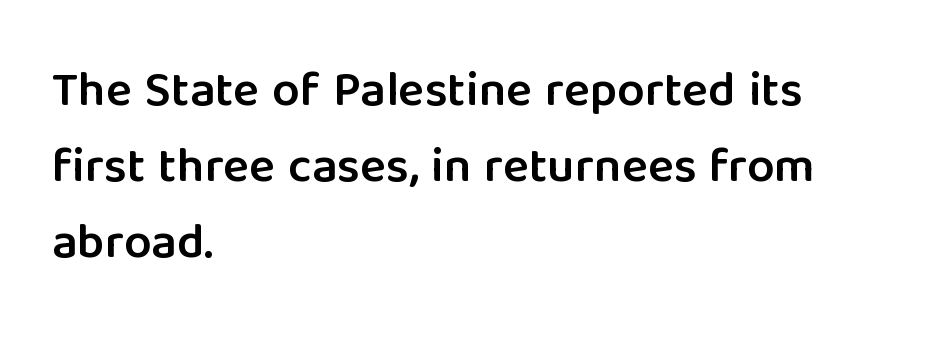
The image shows 49 px semibold sans-serif type, upright; set left-aligned, normal line spacing (1.55x), normal letter spacing, not underlined; low stroke contrast and a medium x-height.
